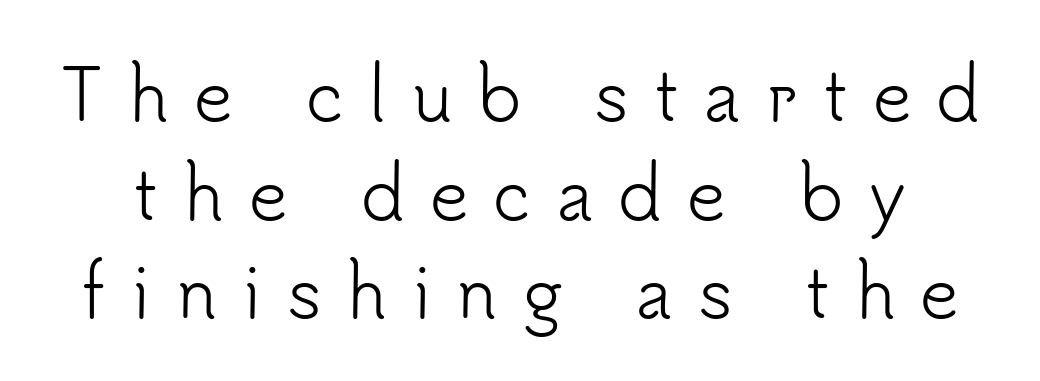
Rule under the text: the space is simply empty. Think of a printed novel: that variable character pitch is what you see here. The rendering uses a moderate line-height, typical for paragraphs. These lines have a slow, spaced-out rhythm from letter to letter. No extra ink here — the face is not bold.
